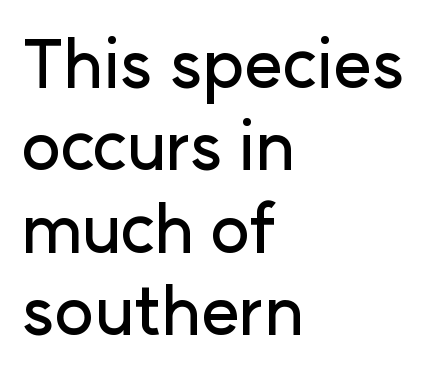
The image shows 67 px sans-serif type, upright; set left-aligned, line spacing 1.23x, normal letter spacing, not underlined; low stroke contrast and a medium x-height.
